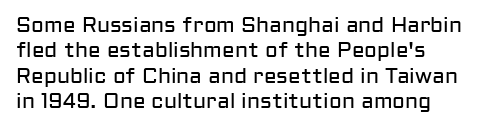
{"italic": "no", "bold": "no", "underline": "no", "line_spacing_ratio": 1.21, "letter_spacing": "normal", "letter_spacing_em": 0.0, "glyph_px": 21}
